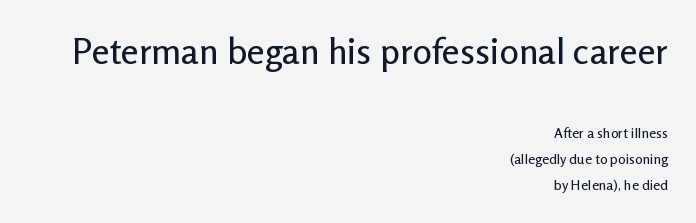
You could not count columns in this text — the font is proportionally spaced. Size contrast runs from large at the top to small at the bottom. Each row of text sits above clean, open space. The typography opts for an upright posture over an oblique one. The line texture is even and compact thanks to regular tracking.
